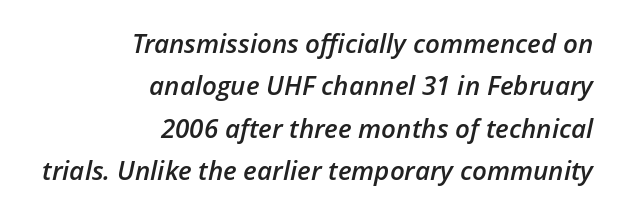
{"italic": "yes", "lean": "right", "slant_degrees": 12, "bold": "semi", "underline": "no", "align": "right", "line_spacing": "normal", "line_spacing_ratio": 1.63, "letter_spacing": "normal", "letter_spacing_em": 0.0, "glyph_px": 26}
